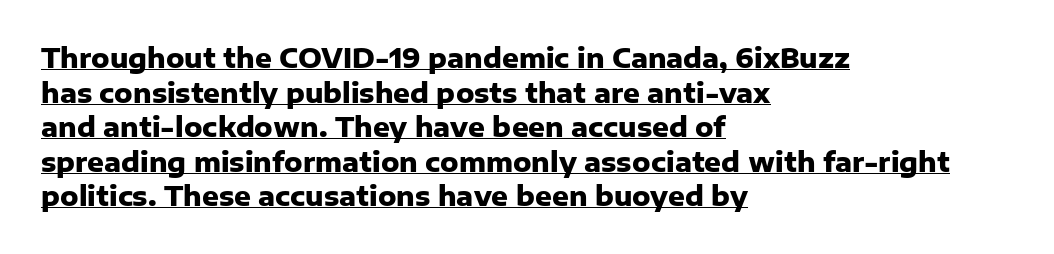
{"italic": "no", "bold": "yes", "underline": "yes", "align": "left", "line_spacing": "normal", "line_spacing_ratio": 1.33, "letter_spacing": "normal", "letter_spacing_em": 0.0, "glyph_px": 26}
